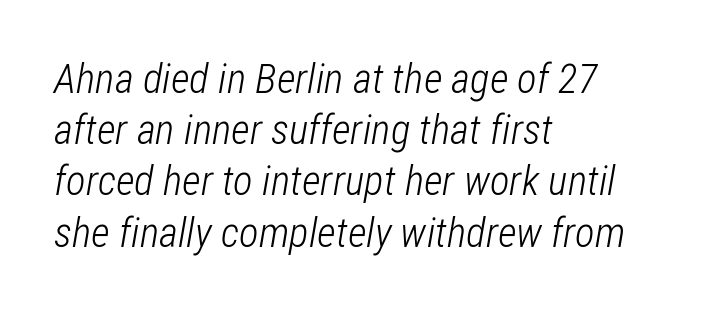
{"italic": "yes", "lean": "right", "slant_degrees": 12, "bold": "no", "weight": "light", "width": "condensed", "stroke_contrast": "low", "x_height": "medium", "monospaced": "no", "underline": "no", "align": "left", "line_spacing": "normal", "line_spacing_ratio": 1.25, "letter_spacing": "normal", "letter_spacing_em": 0.0, "glyph_px": 41}
